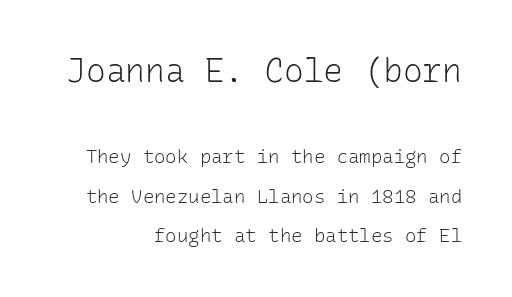
A typesetter would call this zero additional tracking. Letterform terminals end flat and unadorned throughout the passage. Reading top to bottom, the characters get smaller at the block break. Has an underline been added? It has not. Casual observation: everything's shoved over to the right.
